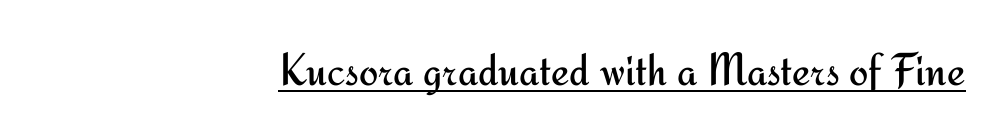
Q: Is the text bold? A: No.
Q: Is the text italic (slanted)? A: No, it is upright.
Q: Is the typeface a serif or a sans-serif typeface? A: Sans-serif.
Q: Is the text underlined? A: Yes.
Q: How is the paragraph aligned? A: Right-aligned.
Q: Is the spacing between letters normal or unusually wide? A: Normal.
Q: Width (condensed, normal, or wide)? A: Normal.
Q: Stroke contrast? A: Medium.
Q: x-height? A: Small.
Q: Monospaced? A: No.
